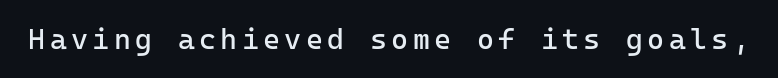
Q: Is the text bold? A: No.
Q: Is the text italic (slanted)? A: No, it is upright.
Q: Is the typeface a serif or a sans-serif typeface? A: Sans-serif.
Q: Is the text underlined? A: No.
Q: Width (condensed, normal, or wide)? A: Normal.
Q: Stroke contrast? A: Low.
Q: x-height? A: Medium.
Q: Monospaced? A: Yes.
